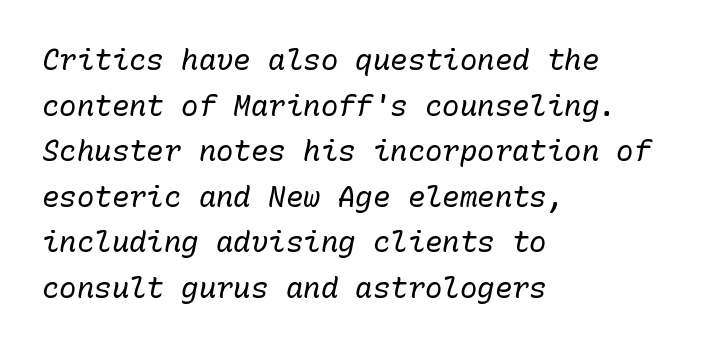
The image shows 29 px regular-weight type, italic (leaning right), monospaced; set left-aligned, normal line spacing (1.57x), normal letter spacing, not underlined; low stroke contrast and a medium x-height.
